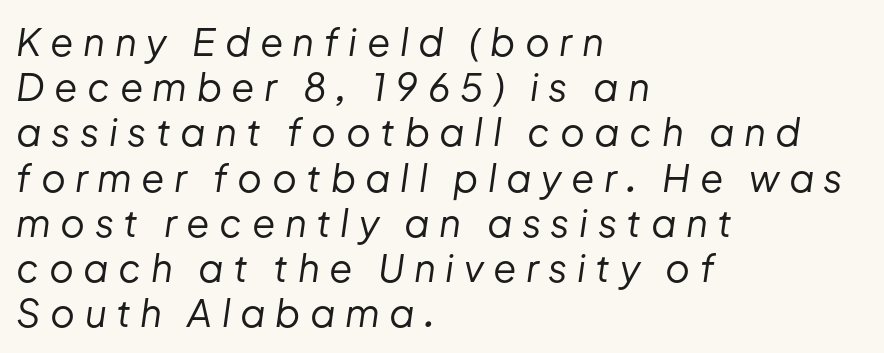
{"italic": "yes", "lean": "right", "slant_degrees": 8, "bold": "no", "weight": "regular", "width": "normal", "stroke_contrast": "low", "x_height": "medium", "monospaced": "no", "underline": "no", "align": "left", "line_spacing_ratio": 1.19, "letter_spacing": "wide", "letter_spacing_em": 0.25, "glyph_px": 38}
